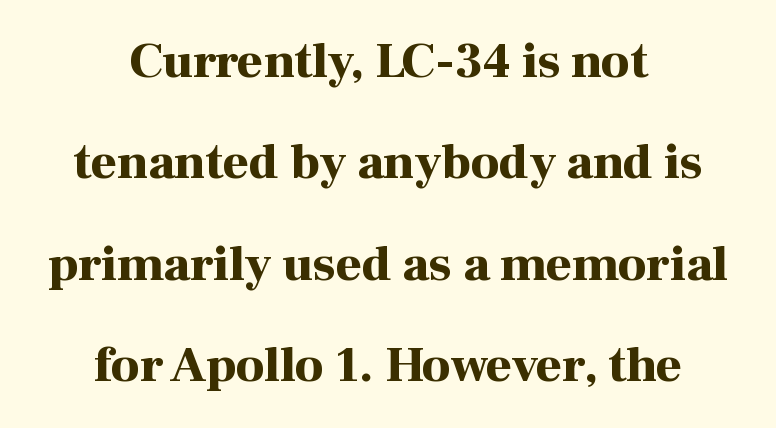
Q: Is the text bold? A: Yes.
Q: Is the text italic (slanted)? A: No, it is upright.
Q: Is the typeface a serif or a sans-serif typeface? A: Serif.
Q: Is the text underlined? A: No.
Q: How is the paragraph aligned? A: Centered.
Q: Is the spacing between letters normal or unusually wide? A: Normal.
Q: Is the spacing between lines tight, normal or loose? A: Loose.
Q: Width (condensed, normal, or wide)? A: Normal.
Q: Stroke contrast? A: High.
Q: x-height? A: Medium.
Q: Monospaced? A: No.
